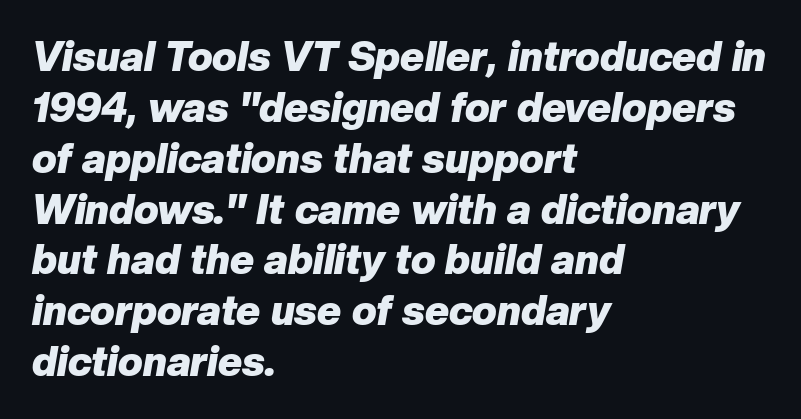
Q: Is the text bold? A: Yes.
Q: Is the text italic (slanted)? A: Yes, it leans right by about 10 degrees.
Q: Is the text underlined? A: No.
Q: How is the paragraph aligned? A: Left-aligned.
Q: Is the spacing between letters normal or unusually wide? A: Normal.
Q: Width (condensed, normal, or wide)? A: Normal.
Q: Stroke contrast? A: Low.
Q: x-height? A: Medium.
Q: Monospaced? A: No.
